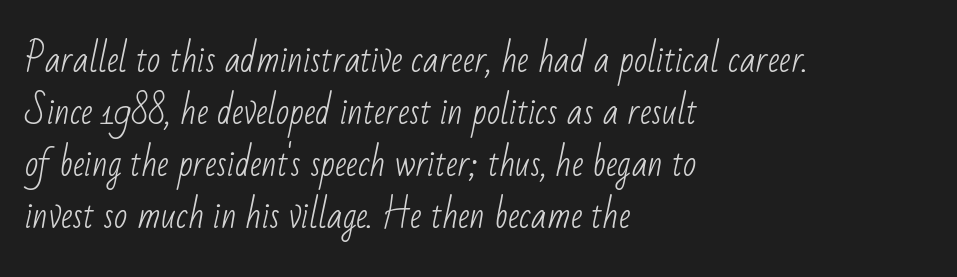
The image shows 35 px light, condensed sans-serif type; set left-aligned, normal line spacing (1.49x), normal letter spacing, not underlined; low stroke contrast and a small x-height.
